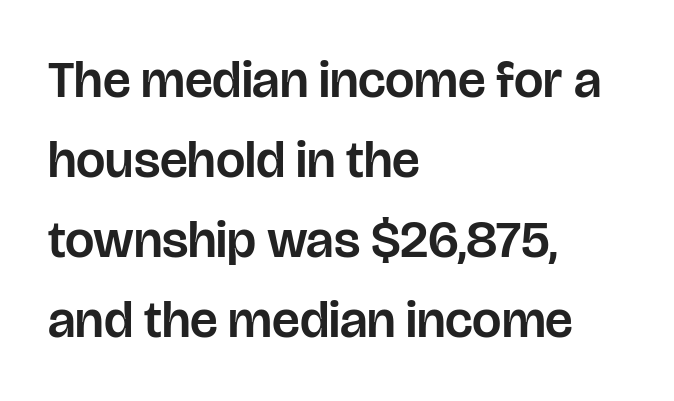
Q: Is the text italic (slanted)? A: No, it is upright.
Q: Is the typeface a serif or a sans-serif typeface? A: Sans-serif.
Q: Is the text underlined? A: No.
Q: How is the paragraph aligned? A: Left-aligned.
Q: Is the spacing between letters normal or unusually wide? A: Normal.
Q: Is the spacing between lines tight, normal or loose? A: Normal.
Q: Width (condensed, normal, or wide)? A: Normal.
Q: Stroke contrast? A: Low.
Q: x-height? A: Large.
Q: Monospaced? A: No.
